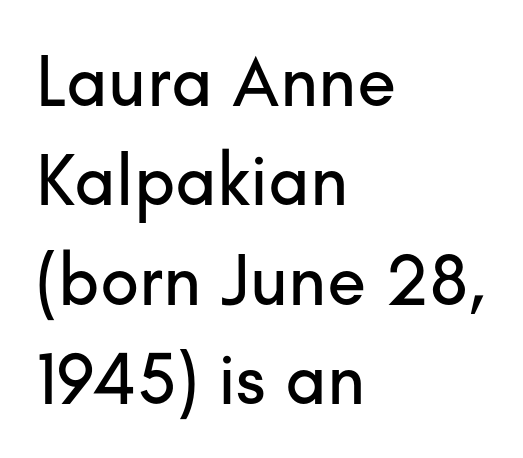
{"serif": "no", "italic": "no", "width": "normal", "stroke_contrast": "low", "x_height": "small", "monospaced": "no", "underline": "no", "align": "left", "line_spacing": "normal", "line_spacing_ratio": 1.38, "letter_spacing": "normal", "letter_spacing_em": 0.0, "glyph_px": 72}
